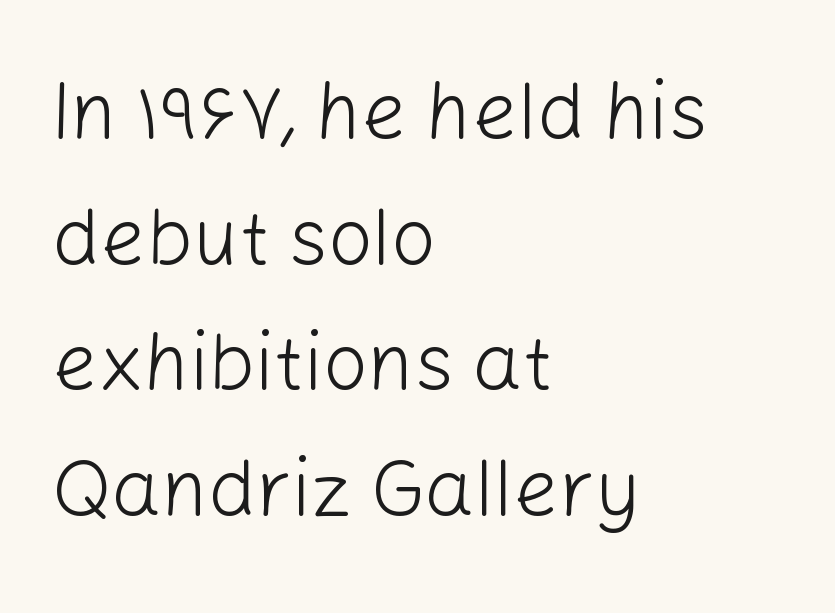
Q: Is the text bold? A: No.
Q: Is the text italic (slanted)? A: No, it is upright.
Q: Is the typeface a serif or a sans-serif typeface? A: Sans-serif.
Q: Is the text underlined? A: No.
Q: How is the paragraph aligned? A: Left-aligned.
Q: Is the spacing between letters normal or unusually wide? A: Normal.
Q: Is the spacing between lines tight, normal or loose? A: Normal.
Q: Width (condensed, normal, or wide)? A: Normal.
Q: Stroke contrast? A: Low.
Q: x-height? A: Medium.
Q: Monospaced? A: No.
